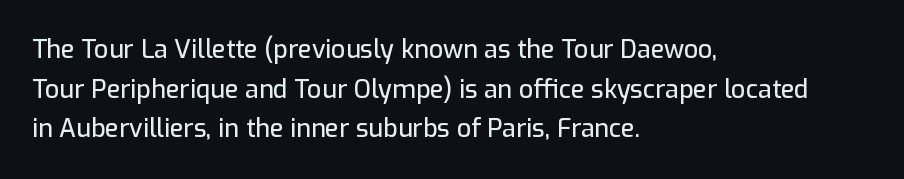
Q: Is the text italic (slanted)? A: No, it is upright.
Q: Is the text underlined? A: No.
Q: How is the paragraph aligned? A: Left-aligned.
Q: Is the spacing between letters normal or unusually wide? A: Normal.
Q: Is the spacing between lines tight, normal or loose? A: Normal.
